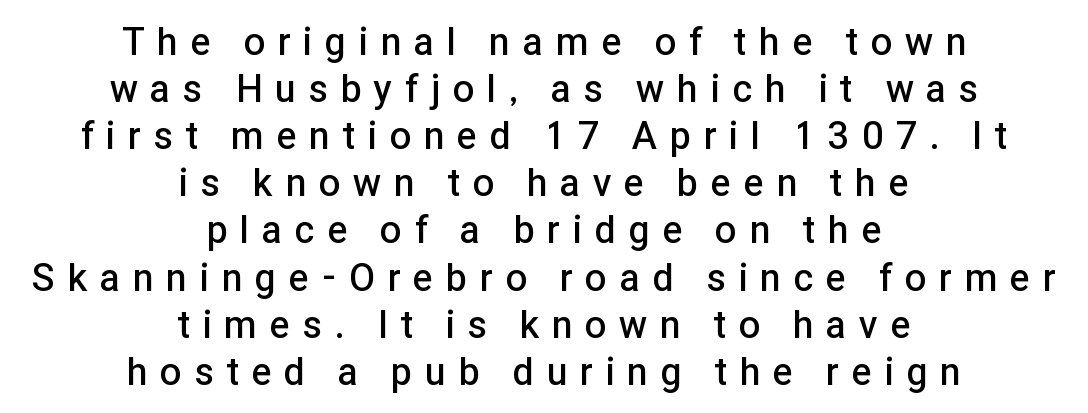
Q: Is the text bold? A: Semi-bold.
Q: Is the text italic (slanted)? A: No, it is upright.
Q: Is the typeface a serif or a sans-serif typeface? A: Sans-serif.
Q: Is the text underlined? A: No.
Q: How is the paragraph aligned? A: Centered.
Q: Is the spacing between letters normal or unusually wide? A: Unusually wide.
Q: Width (condensed, normal, or wide)? A: Normal.
Q: Stroke contrast? A: Low.
Q: x-height? A: Medium.
Q: Monospaced? A: No.
